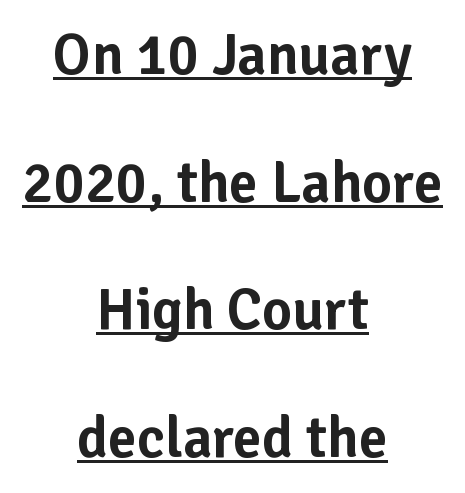
The axis of the letterforms is exactly vertical. Notice how the passage keeps no hard edge, just a central spine. Serifs: no, the terminals of the letterforms are clean. Honestly, the rows look like they've been pulled way apart.
